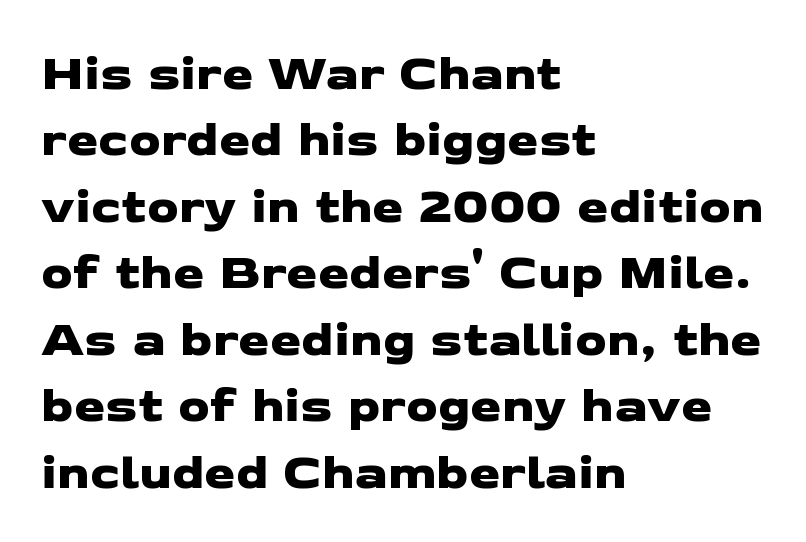
Q: Is the typeface a serif or a sans-serif typeface? A: Sans-serif.
Q: Is the text underlined? A: No.
Q: How is the paragraph aligned? A: Left-aligned.
Q: Is the spacing between letters normal or unusually wide? A: Normal.
Q: Is the spacing between lines tight, normal or loose? A: Normal.
Q: Width (condensed, normal, or wide)? A: Wide.
Q: Stroke contrast? A: Low.
Q: x-height? A: Medium.
Q: Monospaced? A: No.
